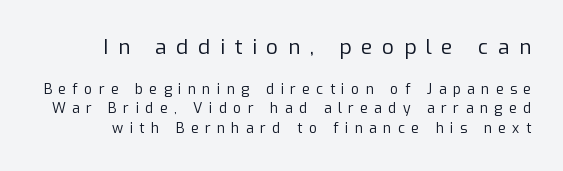
Q: Is the text bold? A: No.
Q: Is the text italic (slanted)? A: No, it is upright.
Q: Is the text underlined? A: No.
Q: Is the spacing between letters normal or unusually wide? A: Unusually wide.
Q: Is the spacing between lines tight, normal or loose? A: Normal.
Q: Which block of text is set in a larger size, the first (top) or the second (bottom)? A: The first (top) one.
